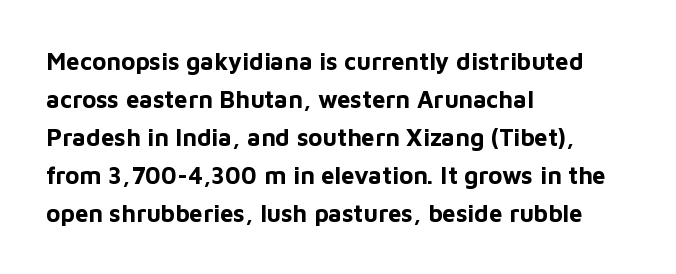
{"italic": "no", "bold": "yes", "underline": "no", "align": "left", "line_spacing": "normal", "line_spacing_ratio": 1.58, "letter_spacing": "normal", "letter_spacing_em": 0.0, "glyph_px": 24}
